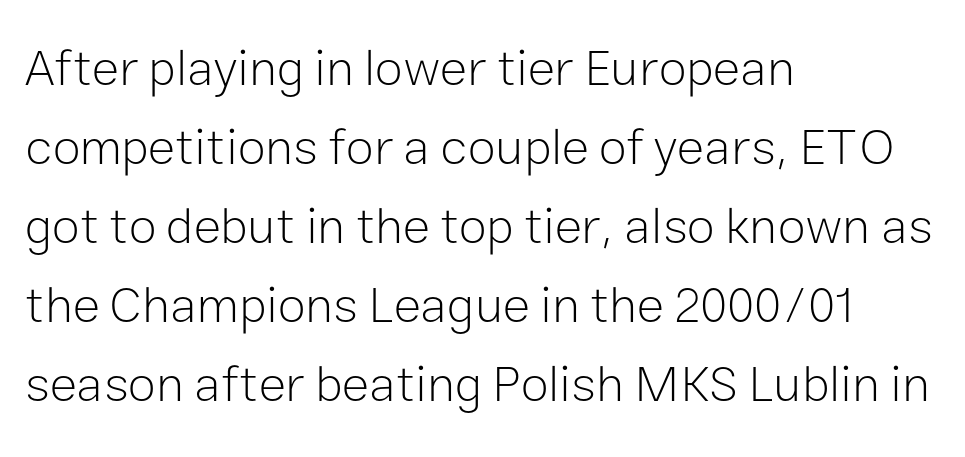
{"serif": "no", "italic": "no", "bold": "no", "weight": "light", "width": "normal", "stroke_contrast": "low", "x_height": "medium", "monospaced": "no", "underline": "no", "align": "left", "line_spacing": "normal", "line_spacing_ratio": 1.55, "letter_spacing": "normal", "letter_spacing_em": 0.0, "glyph_px": 51}
